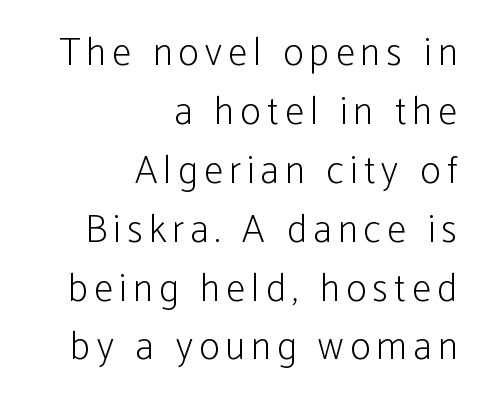
The image shows 39 px light, condensed sans-serif type, upright; set right-aligned, normal line spacing (1.51x), not underlined; low stroke contrast and a medium x-height.
